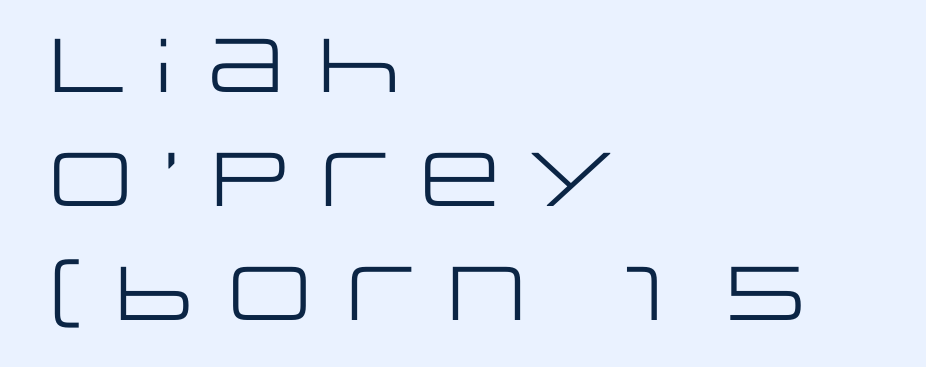
The image shows 76 px regular-weight, wide sans-serif type, upright; set left-aligned, normal line spacing (1.5x), normal letter spacing, not underlined; low stroke contrast and a large x-height.
